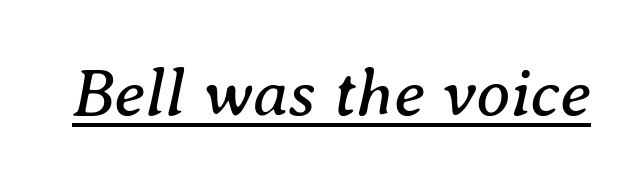
The image shows 69 px regular-weight serif type, italic (leaning right); set normal letter spacing, underlined; medium stroke contrast and a medium x-height.
